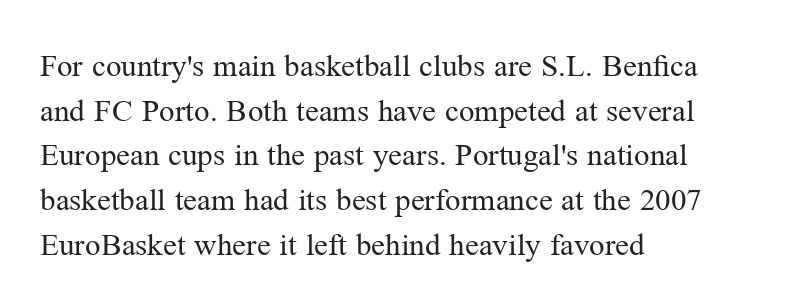
Tracking here is standard; glyphs follow each other at the usual distance. The characters display serif detailing at their extremities. Has an underline been added? It has not. Every character sits straight up, as roman type does. Baseline-to-baseline distance is the conventional proportion of letter height.
